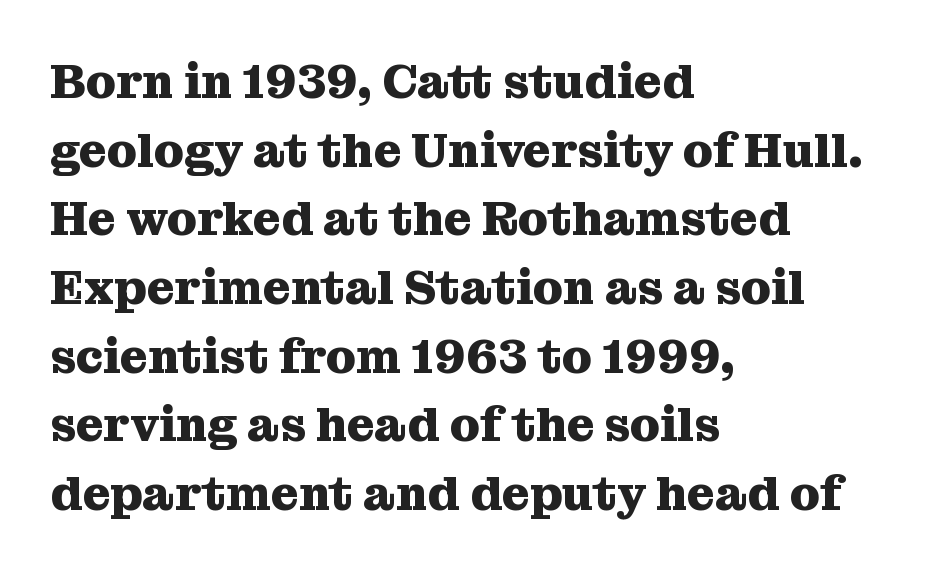
{"serif": "yes", "italic": "no", "bold": "yes", "weight": "heavy", "width": "normal", "stroke_contrast": "medium", "x_height": "medium", "monospaced": "no", "underline": "no", "align": "left", "line_spacing": "normal", "line_spacing_ratio": 1.43, "letter_spacing": "normal", "letter_spacing_em": 0.0, "glyph_px": 48}
